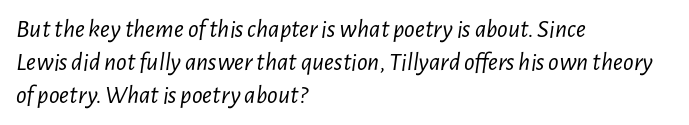
{"italic": "yes", "lean": "right", "slant_degrees": 7, "bold": "no", "underline": "no", "align": "left", "line_spacing": "normal", "line_spacing_ratio": 1.26, "letter_spacing": "normal", "letter_spacing_em": 0.0, "glyph_px": 26}
